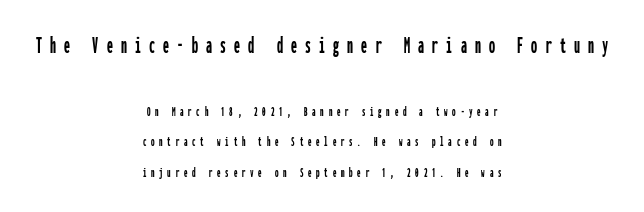
Q: Is the text italic (slanted)? A: No, it is upright.
Q: Is the text underlined? A: No.
Q: How is the paragraph aligned? A: Centered.
Q: Is the spacing between letters normal or unusually wide? A: Unusually wide.
Q: Is the spacing between lines tight, normal or loose? A: Loose.
Q: Which block of text is set in a larger size, the first (top) or the second (bottom)? A: The first (top) one.
